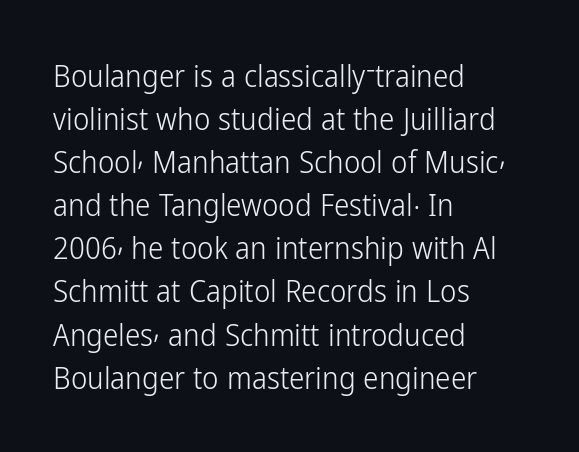
Q: Is the text bold? A: No.
Q: Is the text italic (slanted)? A: No, it is upright.
Q: Is the typeface a serif or a sans-serif typeface? A: Sans-serif.
Q: Is the text underlined? A: No.
Q: How is the paragraph aligned? A: Left-aligned.
Q: Is the spacing between letters normal or unusually wide? A: Normal.
Q: Is the spacing between lines tight, normal or loose? A: Normal.
Q: Width (condensed, normal, or wide)? A: Condensed.
Q: Stroke contrast? A: Low.
Q: x-height? A: Medium.
Q: Monospaced? A: No.
